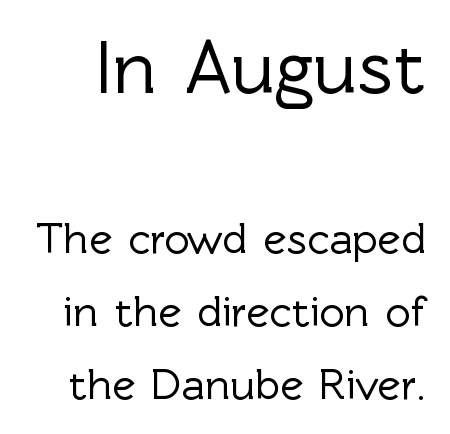
{"serif": "no", "italic": "no", "width": "normal", "x_height": "medium", "monospaced": "no", "underline": "no", "line_spacing": "normal", "line_spacing_ratio": 1.66, "letter_spacing": "normal", "letter_spacing_em": 0.0, "larger_block": "first", "size_ratio": 1.75, "glyph_px": 77}
